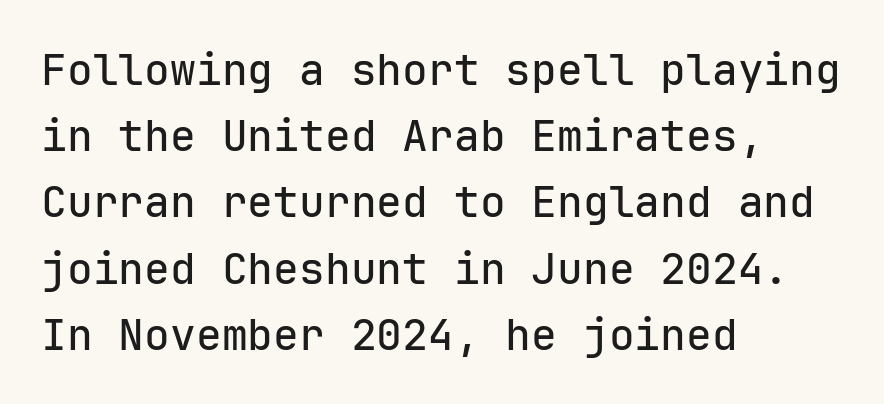
{"serif": "no", "italic": "no", "width": "normal", "stroke_contrast": "low", "x_height": "medium", "monospaced": "yes", "underline": "no", "align": "left", "line_spacing": "normal", "line_spacing_ratio": 1.54, "letter_spacing": "normal", "letter_spacing_em": 0.0, "glyph_px": 43}
